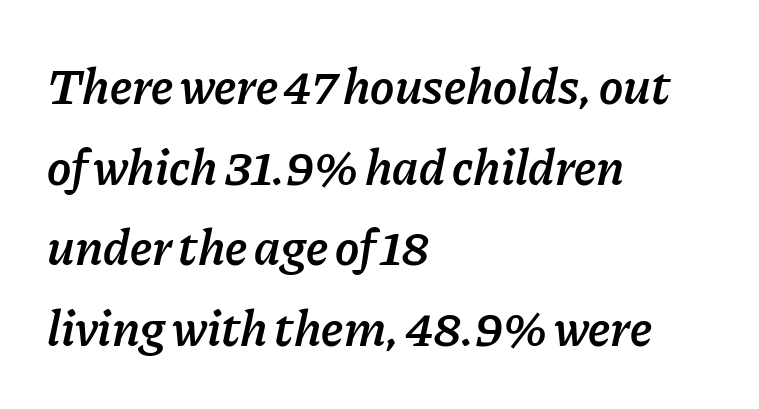
Spacing verdict: proportional, widths tailored to each character. The rendering uses a semibold face; strokes are thickened but not to full bold. Nothing unusual about the tracking: characters are spaced as the font intends. Letters rest on an invisible, unmarked baseline. Regular leading.
